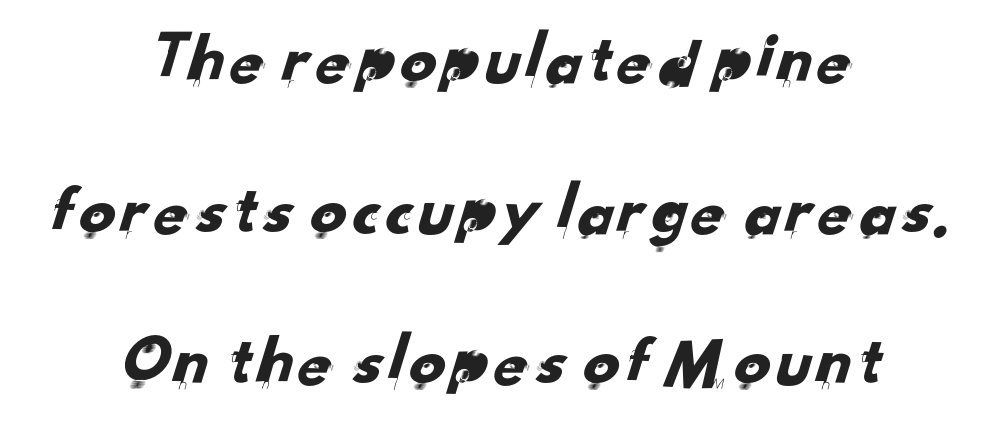
The image shows 72 px sans-serif type; set centered, loose line spacing (2.1x), normal letter spacing, not underlined; low stroke contrast and a small x-height.
